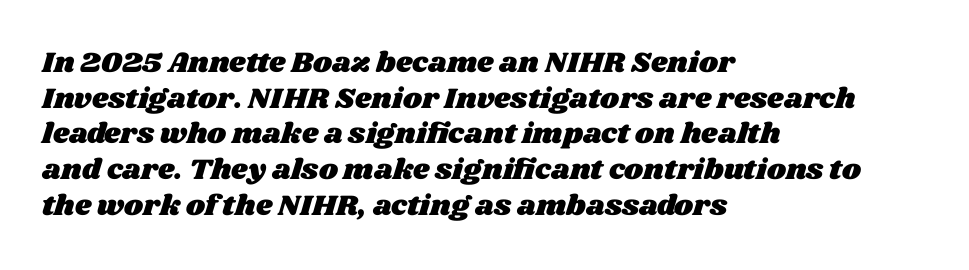
The image shows 29 px wide type; set left-aligned, line spacing 1.23x, normal letter spacing, not underlined; medium stroke contrast and a large x-height.
